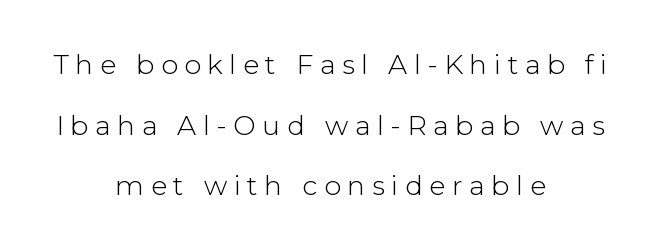
The image shows 27 px text type, upright; set centered, loose line spacing (2.25x), unusually wide letter spacing (+0.24 em), not underlined.
